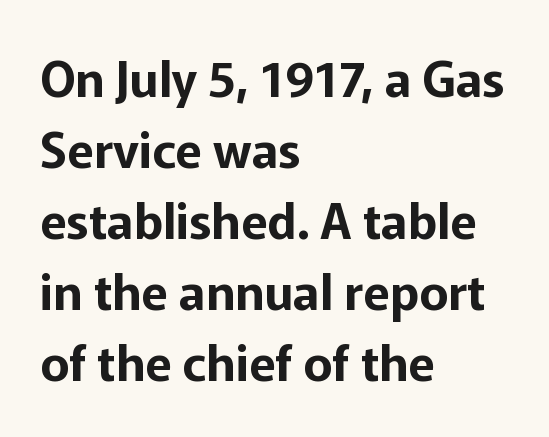
Words appear dense and cohesive because spacing is normal. Every stem runs plumb, perpendicular to the baseline. The characters display no serif detailing; their extremities are plain. These lines are rendered in a variable-pitch font. The ragged edge is on the right, which tells us the setting is flush left.
